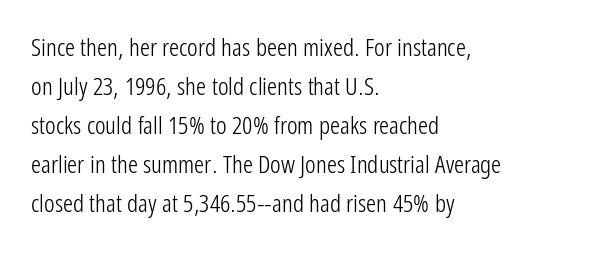
The space between consecutive lines is moderate. In terms of letterspacing, this is plain default setting. This rendering features lettering with no underline. Is the stroke heavy? The answer is a plain regular-or-lighter.
